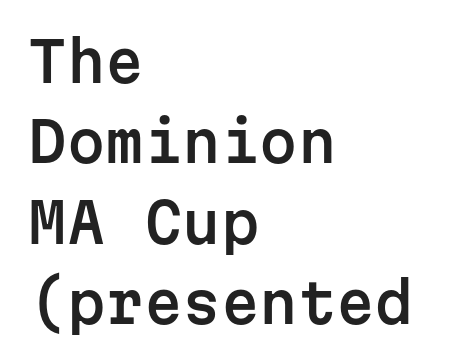
These lines are rendered in a fixed-pitch font. The vertical gap from one line to the next is medium. Anything drawn beneath the words? Only blank space. Every stem runs plumb, perpendicular to the baseline. There is no visible air inserted between adjacent glyphs. Teacher's note: observe the even left margin — that is flush-left alignment.
